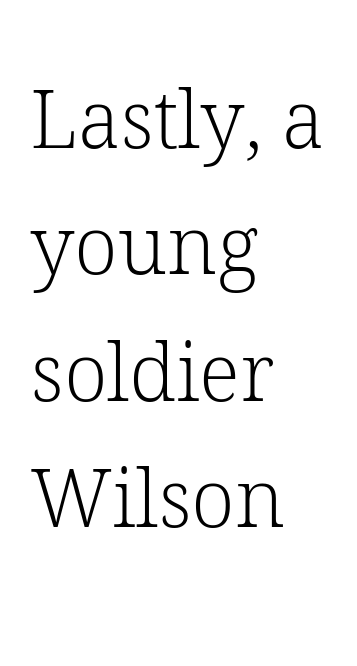
Q: Is the text bold? A: No.
Q: Is the text italic (slanted)? A: No, it is upright.
Q: Is the typeface a serif or a sans-serif typeface? A: Serif.
Q: Is the text underlined? A: No.
Q: How is the paragraph aligned? A: Left-aligned.
Q: Is the spacing between letters normal or unusually wide? A: Normal.
Q: Is the spacing between lines tight, normal or loose? A: Normal.
Q: Width (condensed, normal, or wide)? A: Normal.
Q: Stroke contrast? A: Low.
Q: x-height? A: Medium.
Q: Monospaced? A: No.
